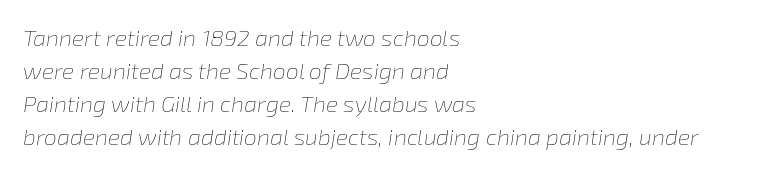
{"italic": "yes", "lean": "right", "slant_degrees": 8, "bold": "no", "underline": "no", "align": "left", "line_spacing": "normal", "line_spacing_ratio": 1.43, "letter_spacing": "normal", "letter_spacing_em": 0.0, "glyph_px": 23}
